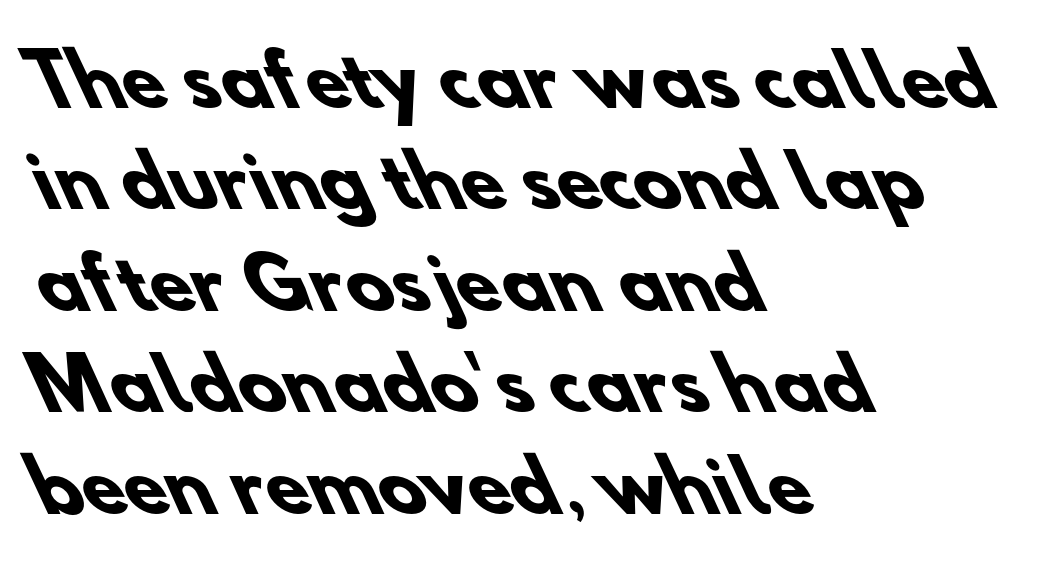
Q: Is the text bold? A: Yes.
Q: Is the typeface a serif or a sans-serif typeface? A: Sans-serif.
Q: Is the text underlined? A: No.
Q: How is the paragraph aligned? A: Left-aligned.
Q: Is the spacing between letters normal or unusually wide? A: Normal.
Q: Is the spacing between lines tight, normal or loose? A: Normal.
Q: Width (condensed, normal, or wide)? A: Normal.
Q: Stroke contrast? A: Low.
Q: x-height? A: Small.
Q: Monospaced? A: No.
